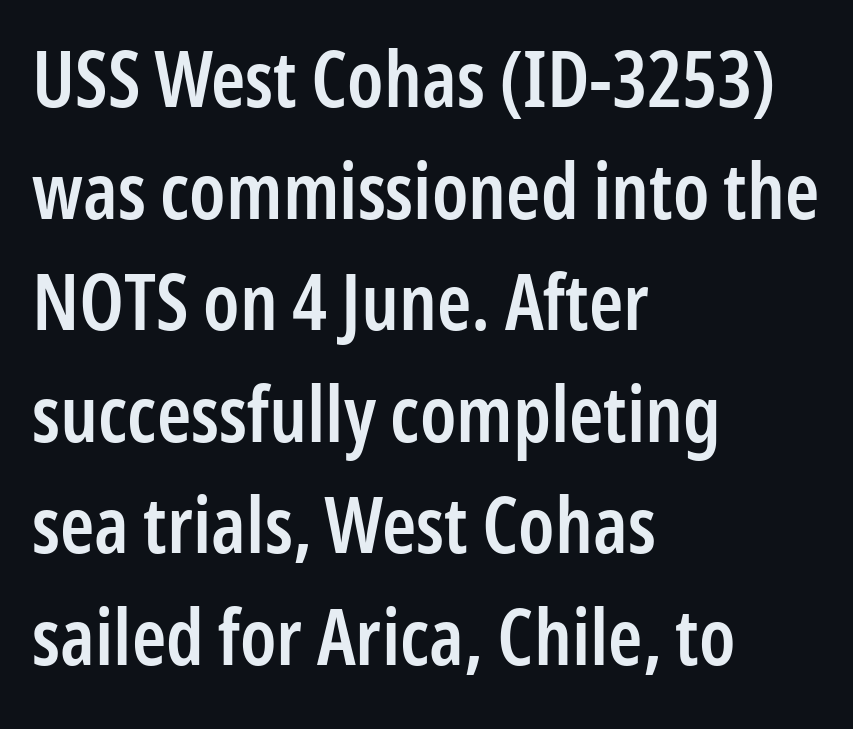
{"serif": "no", "italic": "no", "bold": "semi", "weight": "semibold", "width": "condensed", "stroke_contrast": "low", "x_height": "medium", "monospaced": "no", "underline": "no", "align": "left", "line_spacing": "normal", "line_spacing_ratio": 1.43, "letter_spacing": "normal", "letter_spacing_em": 0.0, "glyph_px": 78}
